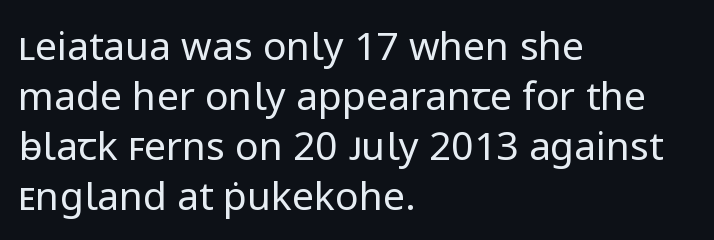
Summary of vertical rhythm: regular, with standard interline spacing. The strokes are not fattened; the text isn't bold. Visually the block forms a straight wall on the left and a jagged coastline on the right. Tracking here is standard; glyphs follow each other at the usual distance. The baseline area is clear. Notice how the stems are strictly vertical — no italics here.
